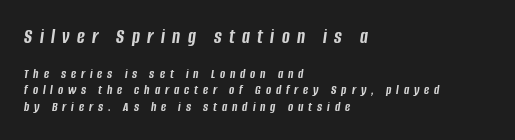
The image shows 21 px bold type, italic (leaning right); set left-aligned, line spacing 1.16x, unusually wide letter spacing (+0.35 em), not underlined; the first (top) block is 1.5x larger.
